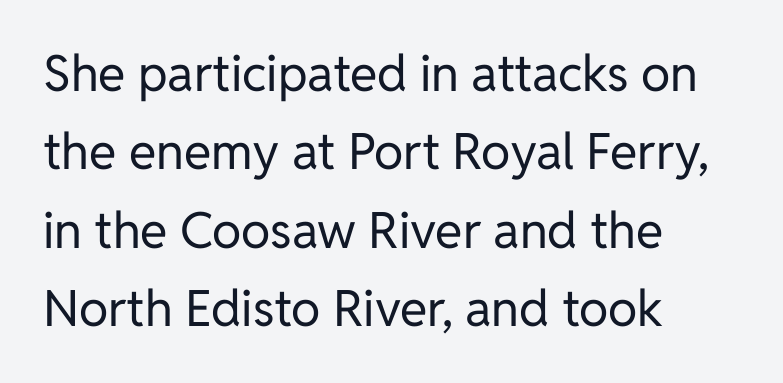
{"serif": "no", "italic": "no", "bold": "no", "weight": "regular", "width": "normal", "stroke_contrast": "low", "x_height": "medium", "monospaced": "no", "underline": "no", "align": "left", "line_spacing": "normal", "line_spacing_ratio": 1.57, "letter_spacing": "normal", "letter_spacing_em": 0.0, "glyph_px": 50}
